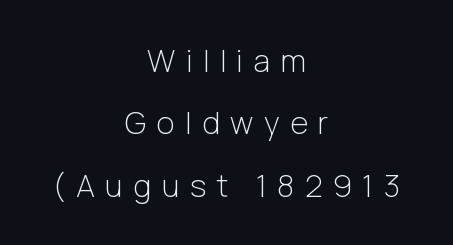
Q: Is the text bold? A: No.
Q: Is the text italic (slanted)? A: No, it is upright.
Q: Is the typeface a serif or a sans-serif typeface? A: Sans-serif.
Q: Is the text underlined? A: No.
Q: How is the paragraph aligned? A: Centered.
Q: Is the spacing between letters normal or unusually wide? A: Unusually wide.
Q: Is the spacing between lines tight, normal or loose? A: Loose.
Q: Width (condensed, normal, or wide)? A: Normal.
Q: Stroke contrast? A: Low.
Q: x-height? A: Medium.
Q: Monospaced? A: No.
